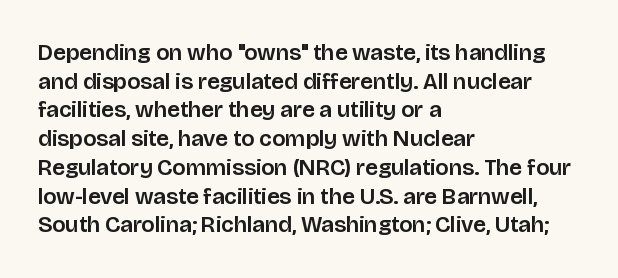
Quick note: not italic, upright. The letters sit at their default tracking, neither squeezed nor spread. The space between consecutive lines is moderate. This sample is left-justified, so line endings fall wherever the words run out. The string is rendered with underlining switched off.
